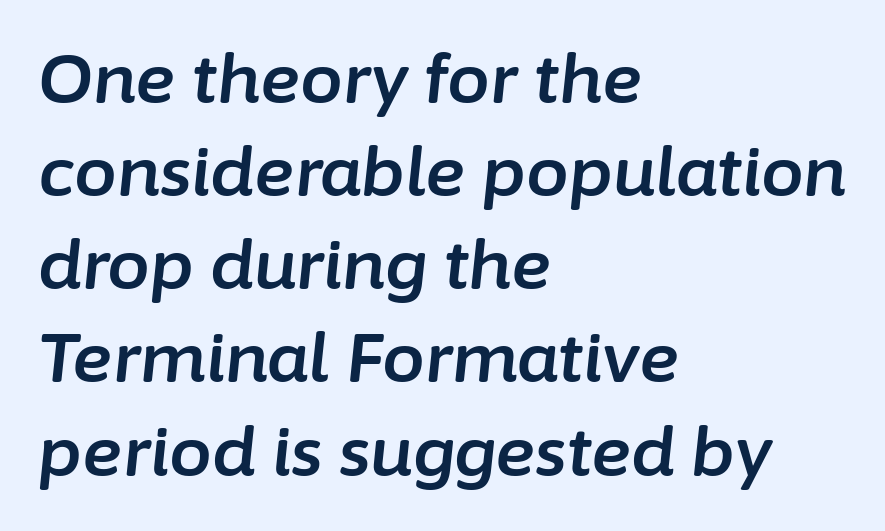
Q: Is the text italic (slanted)? A: Yes, it leans right by about 6 degrees.
Q: Is the text underlined? A: No.
Q: How is the paragraph aligned? A: Left-aligned.
Q: Is the spacing between letters normal or unusually wide? A: Normal.
Q: Is the spacing between lines tight, normal or loose? A: Normal.
Q: Width (condensed, normal, or wide)? A: Normal.
Q: Stroke contrast? A: Low.
Q: x-height? A: Medium.
Q: Monospaced? A: No.
